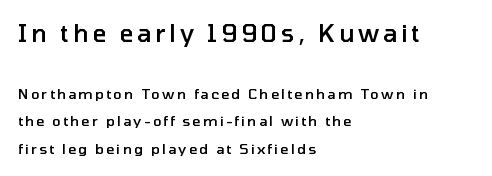
{"italic": "no", "bold": "semi", "underline": "no", "align": "left", "line_spacing": "loose", "line_spacing_ratio": 1.98, "larger_block": "first", "size_ratio": 1.71, "glyph_px": 24}
